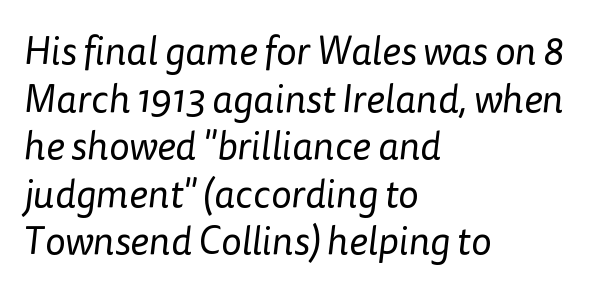
The image shows 39 px regular-weight sans-serif type; set left-aligned, line spacing 1.22x, normal letter spacing, not underlined; low stroke contrast and a medium x-height.
